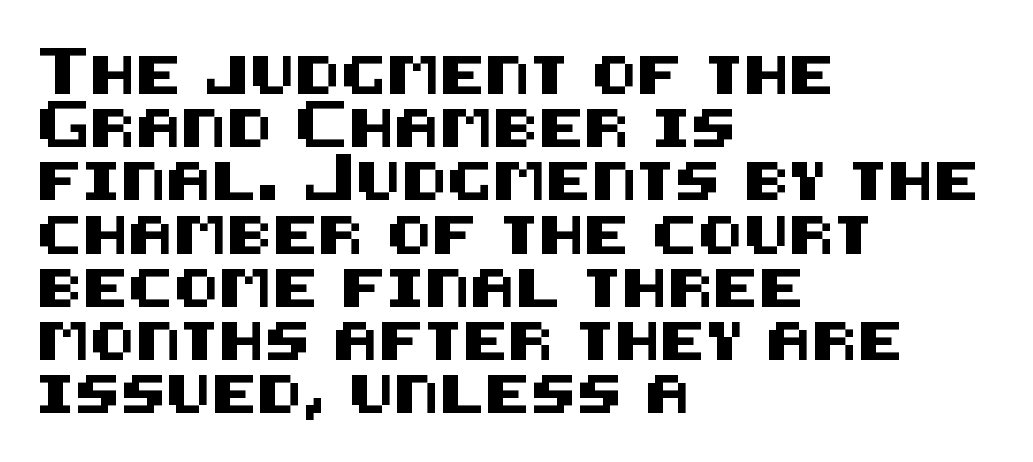
The image shows 38 px sans-serif type, upright; set left-aligned, normal line spacing (1.4x), normal letter spacing, not underlined; medium stroke contrast and a large x-height.
